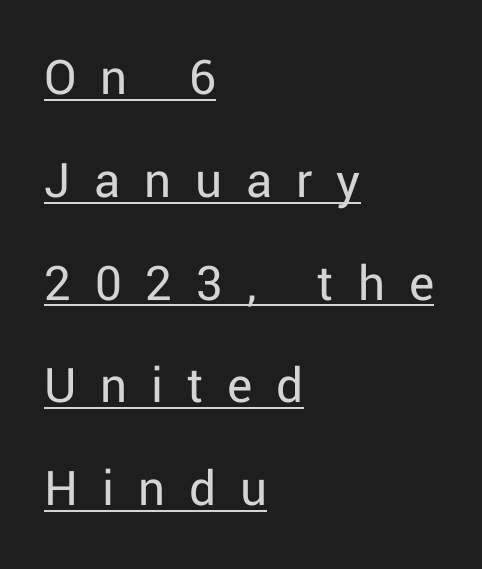
Horizontal alignment here is leftward, the default for most running prose. The line-height multiplier appears high, well above default. This sample has the flowing, uneven cadence of proportional lettering. Underlined type. Each stroke keeps to a modest, everyday thickness or less.
